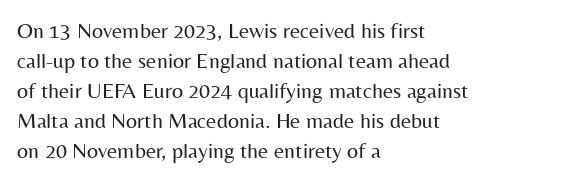
Q: Is the text bold? A: No.
Q: Is the text italic (slanted)? A: No, it is upright.
Q: Is the text underlined? A: No.
Q: How is the paragraph aligned? A: Left-aligned.
Q: Is the spacing between letters normal or unusually wide? A: Normal.
Q: Is the spacing between lines tight, normal or loose? A: Normal.
